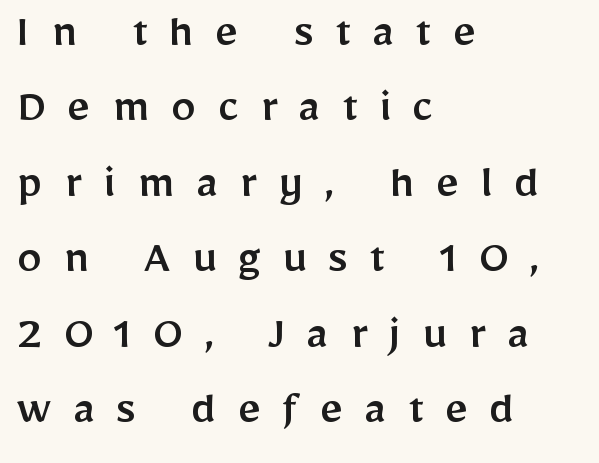
{"serif": "no", "italic": "no", "width": "normal", "stroke_contrast": "low", "x_height": "medium", "monospaced": "no", "underline": "no", "align": "left", "line_spacing": "normal", "line_spacing_ratio": 1.51, "letter_spacing": "wide", "letter_spacing_em": 0.43, "glyph_px": 50}
